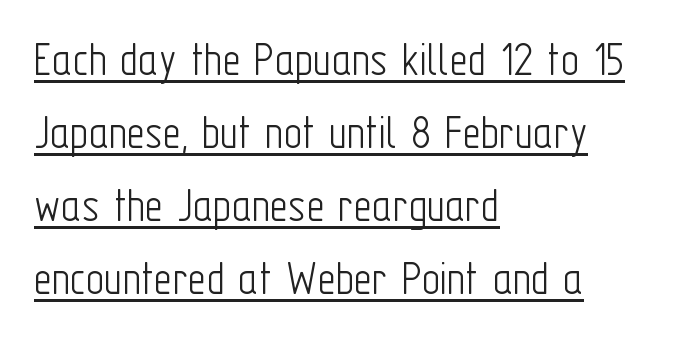
{"serif": "no", "italic": "no", "bold": "no", "weight": "light", "width": "condensed", "stroke_contrast": "low", "x_height": "medium", "monospaced": "no", "underline": "yes", "align": "left", "line_spacing": "normal", "line_spacing_ratio": 1.46, "letter_spacing": "normal", "letter_spacing_em": 0.0, "glyph_px": 50}
